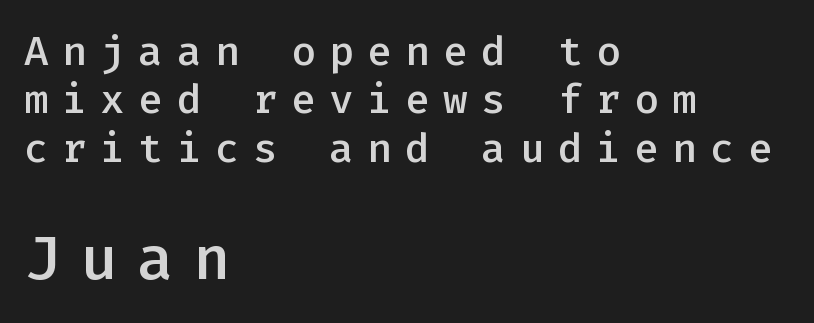
The image shows 61 px semibold sans-serif type, upright, monospaced; set left-aligned, line spacing 1.18x, unusually wide letter spacing (+0.33 em), not underlined; the second (bottom) block is 1.49x larger; low stroke contrast and a medium x-height.
